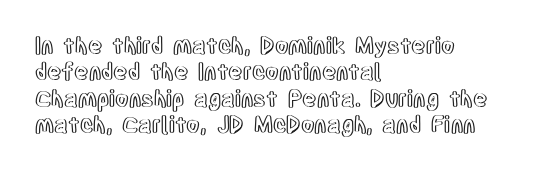
{"italic": "no", "underline": "no", "align": "left", "line_spacing_ratio": 1.2, "letter_spacing": "normal", "letter_spacing_em": 0.0, "glyph_px": 22}
